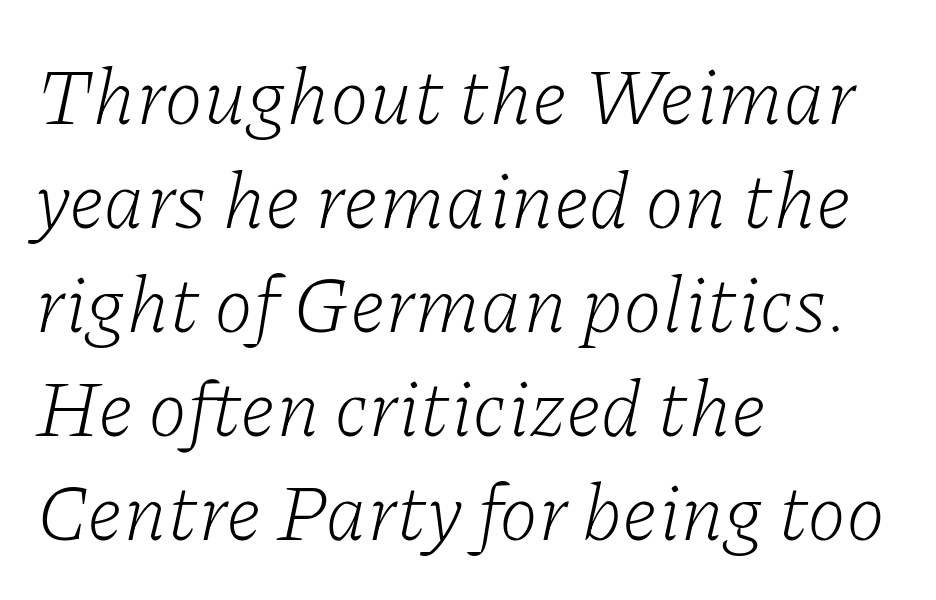
The image shows 80 px light serif type, italic (leaning right); set left-aligned, normal line spacing (1.3x), normal letter spacing, not underlined; low stroke contrast and a medium x-height.
